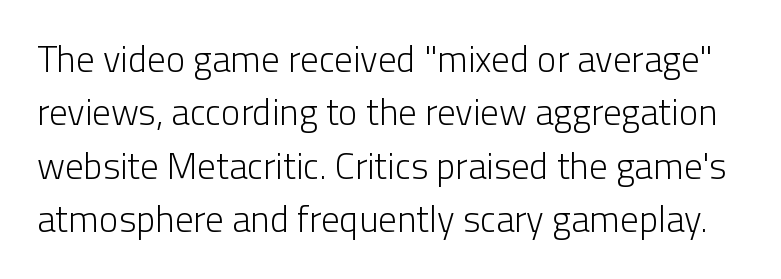
Q: Is the text bold? A: No.
Q: Is the text italic (slanted)? A: No, it is upright.
Q: Is the typeface a serif or a sans-serif typeface? A: Sans-serif.
Q: Is the text underlined? A: No.
Q: Is the spacing between letters normal or unusually wide? A: Normal.
Q: Is the spacing between lines tight, normal or loose? A: Normal.
Q: Width (condensed, normal, or wide)? A: Normal.
Q: Stroke contrast? A: Low.
Q: x-height? A: Medium.
Q: Monospaced? A: No.
